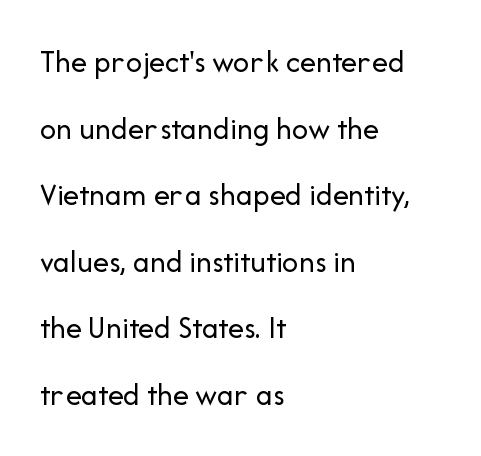
{"serif": "no", "italic": "no", "bold": "no", "weight": "regular", "width": "normal", "stroke_contrast": "low", "x_height": "medium", "monospaced": "no", "underline": "no", "align": "left", "line_spacing": "loose", "line_spacing_ratio": 2.08, "letter_spacing": "normal", "letter_spacing_em": 0.0, "glyph_px": 32}
